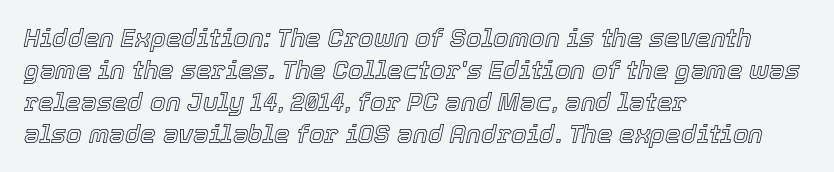
Q: Is the text italic (slanted)? A: Yes, it leans right by about 12 degrees.
Q: Is the text underlined? A: No.
Q: How is the paragraph aligned? A: Left-aligned.
Q: Is the spacing between letters normal or unusually wide? A: Normal.
Q: Is the spacing between lines tight, normal or loose? A: Normal.
